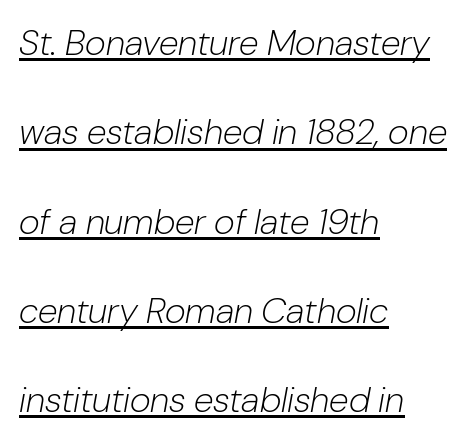
{"italic": "yes", "lean": "right", "slant_degrees": 10, "bold": "no", "weight": "light", "width": "normal", "stroke_contrast": "low", "x_height": "medium", "monospaced": "no", "underline": "yes", "align": "left", "line_spacing": "loose", "line_spacing_ratio": 2.48, "letter_spacing": "normal", "letter_spacing_em": 0.0, "glyph_px": 36}
